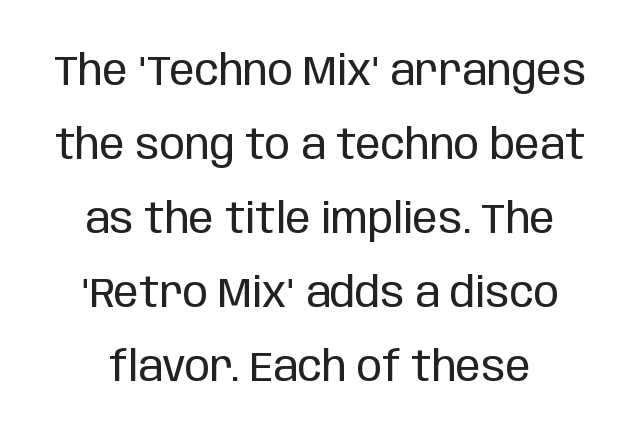
Grotesque or geometric, the face here clearly has no serifs. Descenders are the only things crossing below the line. The font sits on the lighter half of the weight spectrum, regular included. The letterforms sit shoulder to shoulder at normal distance.
